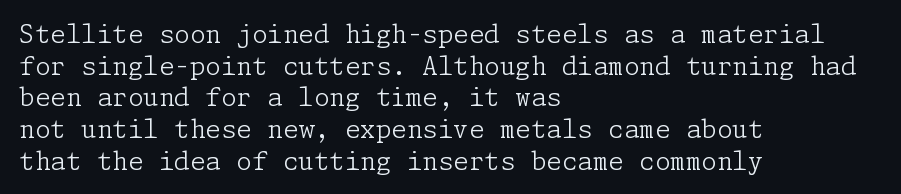
{"italic": "no", "bold": "no", "underline": "no", "align": "left", "line_spacing": "normal", "line_spacing_ratio": 1.27, "letter_spacing": "normal", "letter_spacing_em": 0.0, "glyph_px": 25}
